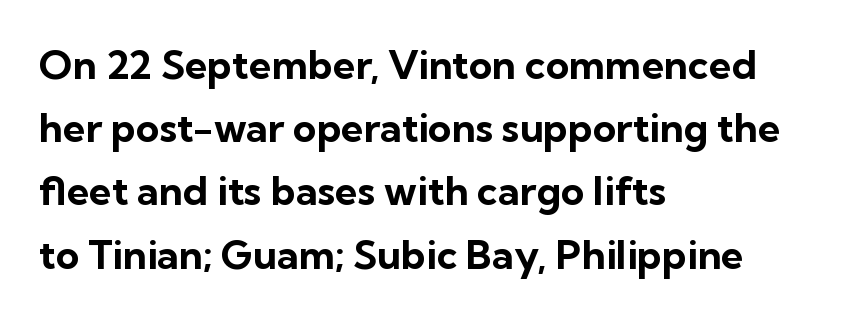
{"serif": "no", "italic": "no", "bold": "yes", "weight": "bold", "width": "normal", "stroke_contrast": "low", "x_height": "medium", "monospaced": "no", "underline": "no", "align": "left", "line_spacing": "normal", "line_spacing_ratio": 1.58, "letter_spacing": "normal", "letter_spacing_em": 0.0, "glyph_px": 40}
